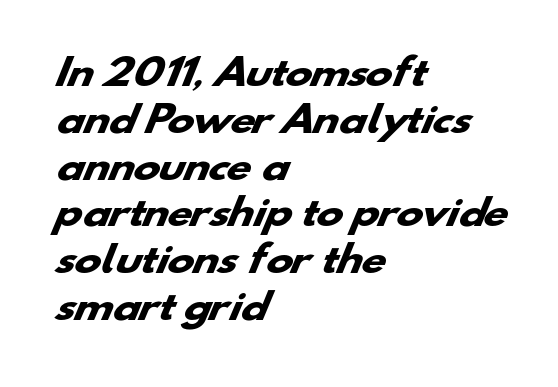
The image shows 36 px heavy, wide sans-serif type; set left-aligned, normal line spacing (1.3x), normal letter spacing, not underlined; low stroke contrast and a small x-height.
